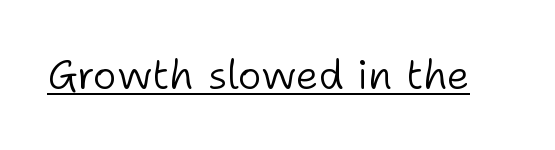
Q: Is the text bold? A: No.
Q: Is the text italic (slanted)? A: No, it is upright.
Q: Is the typeface a serif or a sans-serif typeface? A: Sans-serif.
Q: Is the text underlined? A: Yes.
Q: Is the spacing between letters normal or unusually wide? A: Normal.
Q: Width (condensed, normal, or wide)? A: Normal.
Q: Stroke contrast? A: Low.
Q: x-height? A: Medium.
Q: Monospaced? A: No.
